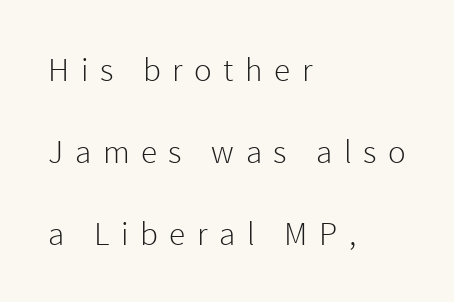
You could not count columns in this text — the font is proportionally spaced. Glance below the letters and you will spot only blank space. Nope, not italic — everything's standing straight. The typesetting does not lean heavy: it is not bold. This is sans-serif lettering, the kind often seen on screens and signage.
